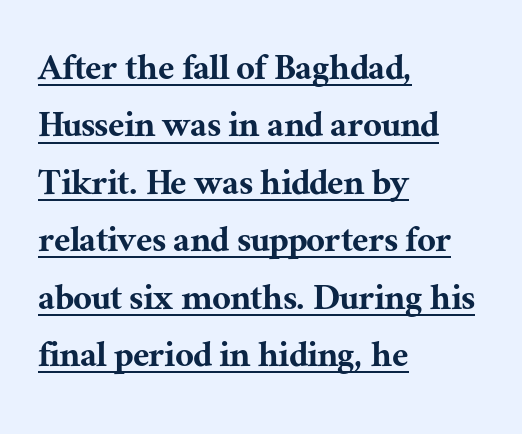
Q: Is the text italic (slanted)? A: No, it is upright.
Q: Is the typeface a serif or a sans-serif typeface? A: Serif.
Q: Is the text underlined? A: Yes.
Q: How is the paragraph aligned? A: Left-aligned.
Q: Is the spacing between letters normal or unusually wide? A: Normal.
Q: Is the spacing between lines tight, normal or loose? A: Normal.
Q: Width (condensed, normal, or wide)? A: Normal.
Q: Stroke contrast? A: Medium.
Q: x-height? A: Medium.
Q: Monospaced? A: No.
